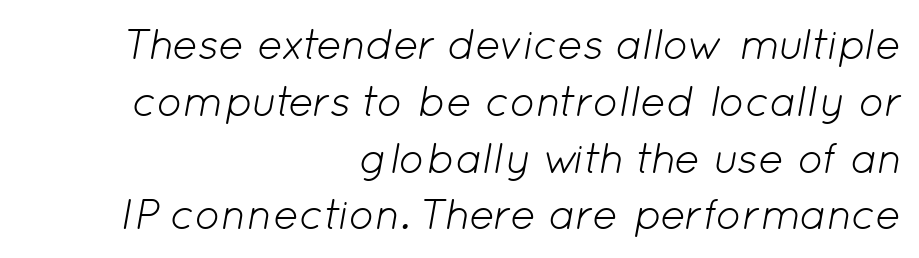
{"italic": "yes", "lean": "right", "slant_degrees": 12, "bold": "no", "weight": "light", "width": "normal", "stroke_contrast": "low", "x_height": "medium", "monospaced": "no", "underline": "no", "align": "right", "line_spacing": "normal", "line_spacing_ratio": 1.32, "letter_spacing": "normal", "letter_spacing_em": 0.0, "glyph_px": 43}
